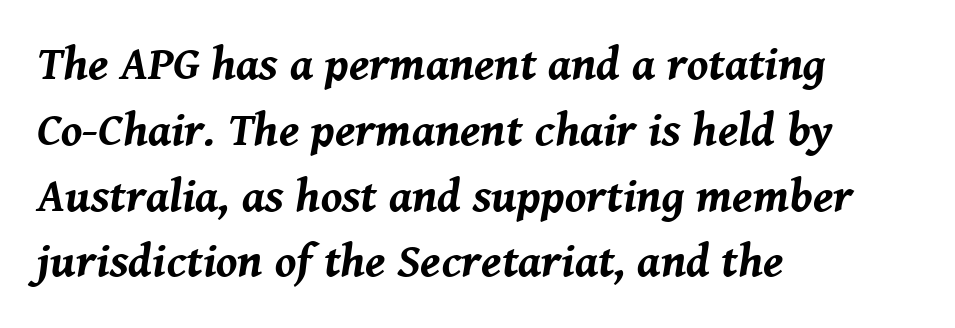
The whole block is typeset with a tilt. This rendering leaves character spacing at its baseline value. Plain, unruled lines of type. Baseline-to-baseline distance is the conventional proportion of letter height. Horizontal alignment here is leftward, the default for most running prose. Its strokes are broad and dark, the hallmark of bold type.
